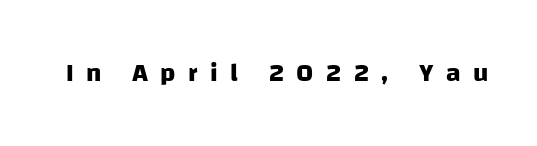
Q: Is the text bold? A: Yes.
Q: Is the text underlined? A: No.
Q: Is the spacing between letters normal or unusually wide? A: Unusually wide.
